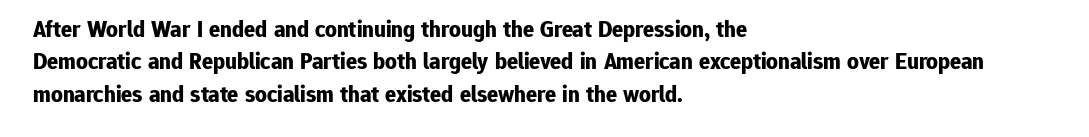
{"italic": "no", "bold": "yes", "underline": "no", "align": "left", "line_spacing": "normal", "line_spacing_ratio": 1.41, "letter_spacing": "normal", "letter_spacing_em": 0.0, "glyph_px": 23}
